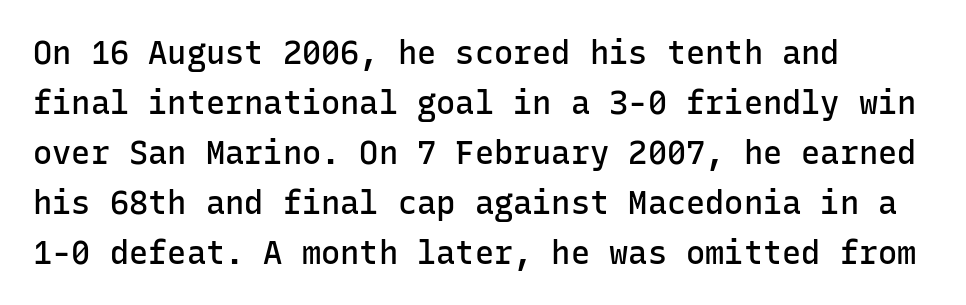
The rendering uses typewriter-style spacing with identical character cells. Does extra space separate the letters? No, they use regular spacing. Ascenders rise straight up at ninety degrees. Quick note: interline space is typical. Students, this is semibold: more ink than regular, less than bold. Grotesque or geometric, the face here clearly has no serifs.
